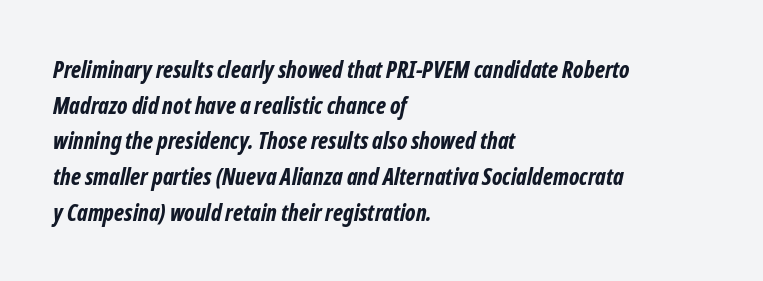
The image shows 23 px bold type; set left-aligned, normal line spacing (1.55x), normal letter spacing, not underlined.
